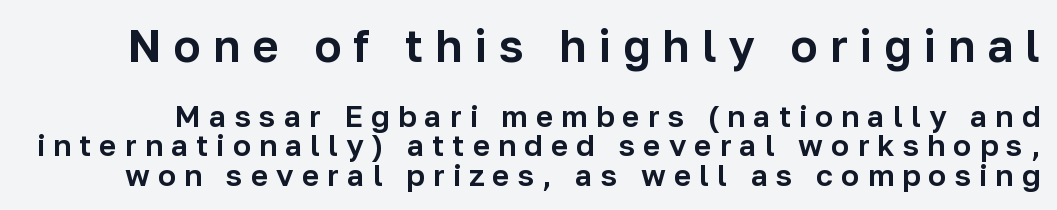
The image shows 45 px sans-serif type, upright; set tight line spacing (0.98x), unusually wide letter spacing (+0.27 em), not underlined; the first (top) block is 1.5x larger; low stroke contrast and a medium x-height.
